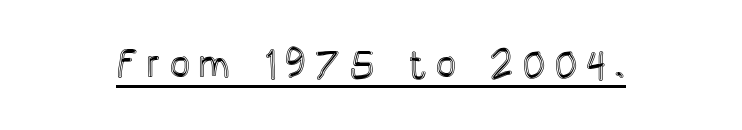
{"italic": "no", "width": "condensed", "x_height": "large", "monospaced": "no", "underline": "yes", "glyph_px": 40}
